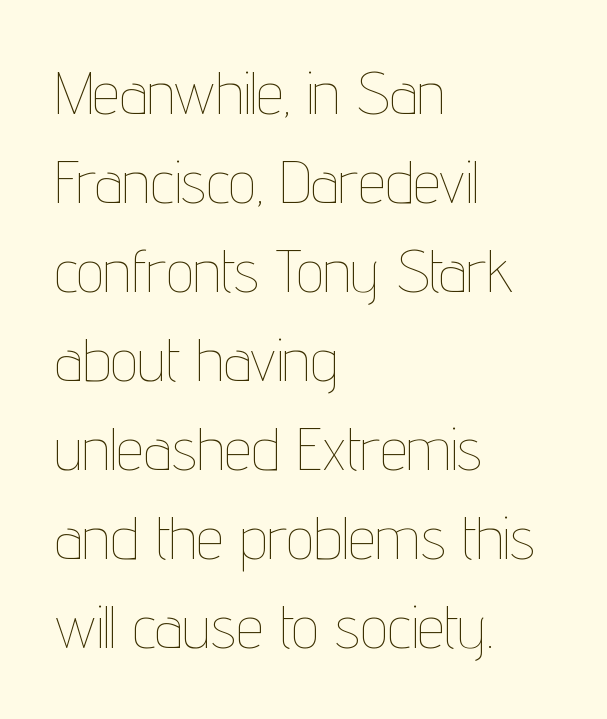
The image shows 61 px thin, condensed type, upright; set left-aligned, normal line spacing (1.46x), normal letter spacing, not underlined; low stroke contrast and a medium x-height.
